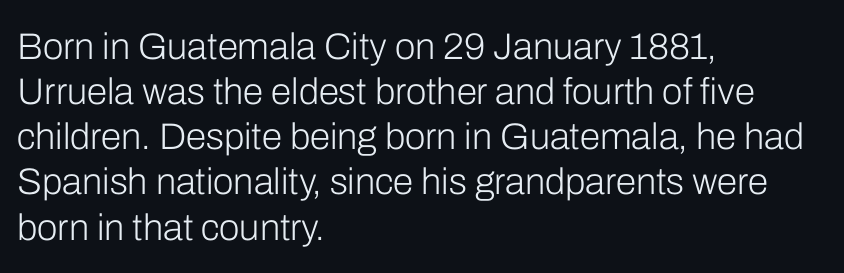
The image shows 37 px light sans-serif type, upright; set left-aligned, line spacing 1.22x, normal letter spacing, not underlined; low stroke contrast and a medium x-height.
